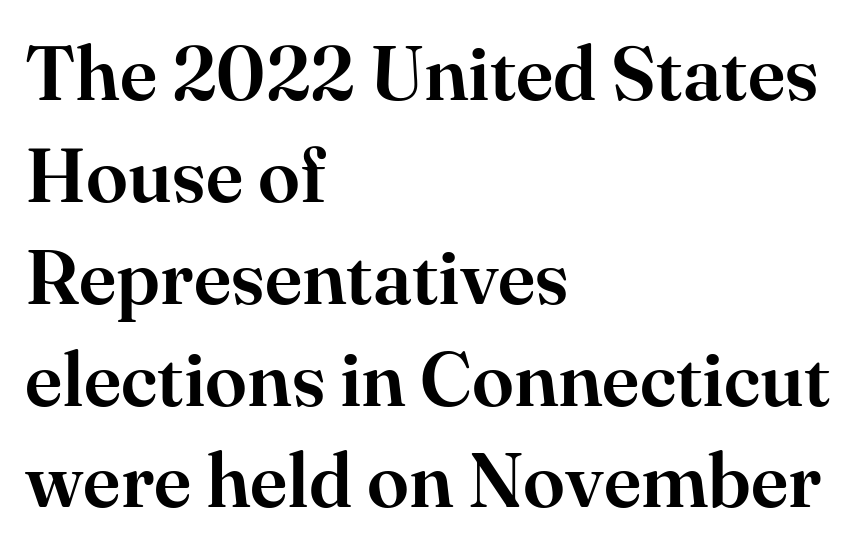
{"serif": "yes", "italic": "no", "width": "normal", "stroke_contrast": "high", "x_height": "small", "monospaced": "no", "underline": "no", "align": "left", "line_spacing": "normal", "line_spacing_ratio": 1.34, "letter_spacing": "normal", "letter_spacing_em": 0.0, "glyph_px": 76}
